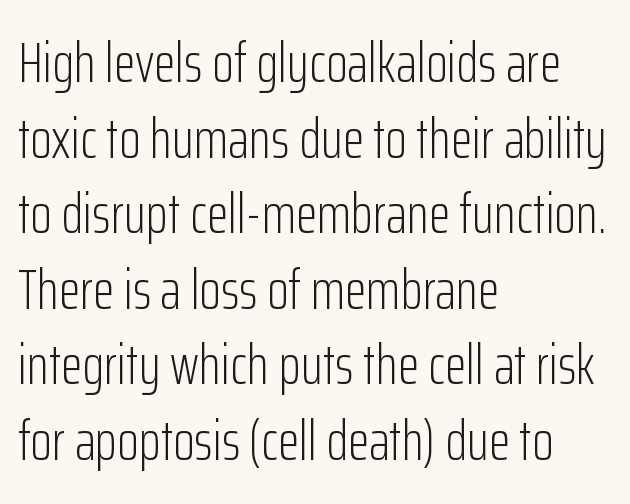
Q: Is the text bold? A: No.
Q: Is the text italic (slanted)? A: No, it is upright.
Q: Is the typeface a serif or a sans-serif typeface? A: Sans-serif.
Q: Is the text underlined? A: No.
Q: How is the paragraph aligned? A: Left-aligned.
Q: Is the spacing between letters normal or unusually wide? A: Normal.
Q: Is the spacing between lines tight, normal or loose? A: Normal.
Q: Width (condensed, normal, or wide)? A: Condensed.
Q: Stroke contrast? A: Low.
Q: x-height? A: Medium.
Q: Monospaced? A: No.
